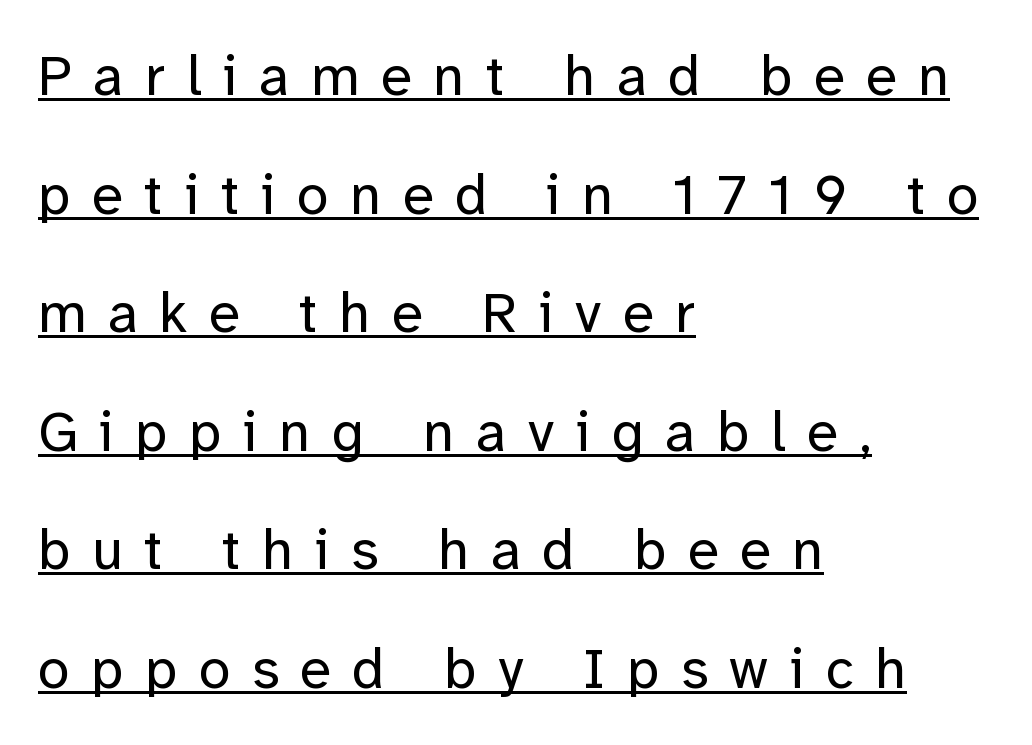
{"serif": "no", "italic": "no", "bold": "no", "weight": "regular", "width": "normal", "stroke_contrast": "low", "x_height": "medium", "monospaced": "no", "underline": "yes", "align": "left", "line_spacing": "loose", "line_spacing_ratio": 2.08, "letter_spacing": "wide", "letter_spacing_em": 0.38, "glyph_px": 57}
